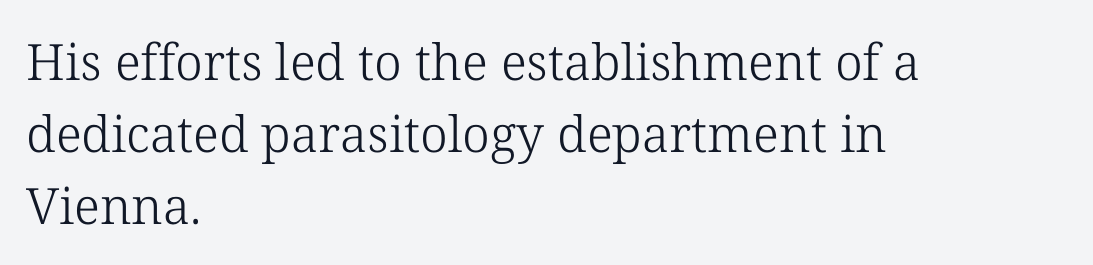
Unbolded letterforms with no extra heft. The vertical gap from one line to the next is medium. The paragraph has a hard left edge and a soft right edge. Do the characters align in a grid? No, the font is proportional.
